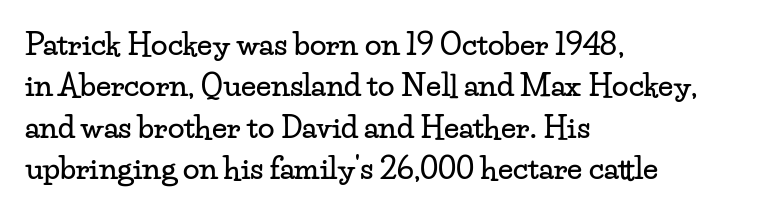
The image shows 30 px wide serif type, upright; set left-aligned, normal line spacing (1.38x), normal letter spacing, not underlined; low stroke contrast and a small x-height.
